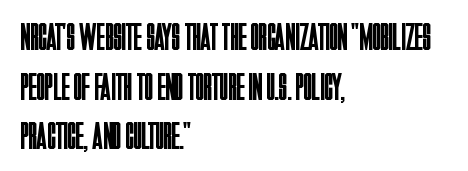
A clean baseline with only descenders dipping below it. Alignment: flush left. Is the letter spacing exaggerated? No — it looks like the ordinary default. The type family on display is of the sans-serif kind. A typesetter would call this proportional, since set widths differ per character. The passage shown is not bold in any degree.
